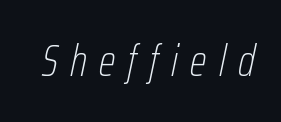
{"italic": "yes", "lean": "right", "slant_degrees": 12, "bold": "no", "weight": "thin", "width": "condensed", "stroke_contrast": "low", "x_height": "medium", "monospaced": "no", "underline": "no", "letter_spacing": "wide", "letter_spacing_em": 0.28, "glyph_px": 44}
